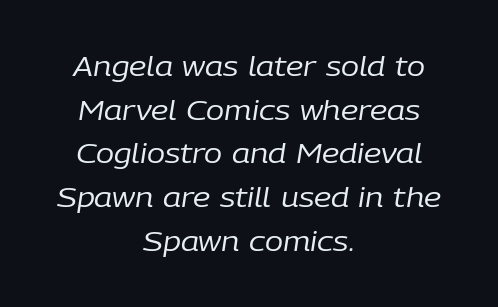
{"italic": "yes", "lean": "right", "slant_degrees": 9, "bold": "no", "underline": "no", "align": "center", "line_spacing": "normal", "line_spacing_ratio": 1.62, "letter_spacing": "normal", "letter_spacing_em": 0.0, "glyph_px": 27}
